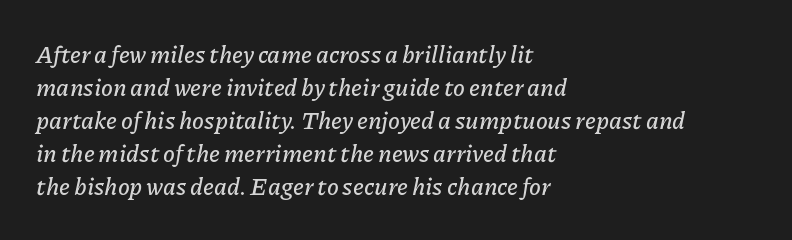
Q: Is the text italic (slanted)? A: Yes, it leans right by about 11 degrees.
Q: Is the text underlined? A: No.
Q: How is the paragraph aligned? A: Left-aligned.
Q: Is the spacing between letters normal or unusually wide? A: Normal.
Q: Is the spacing between lines tight, normal or loose? A: Normal.
